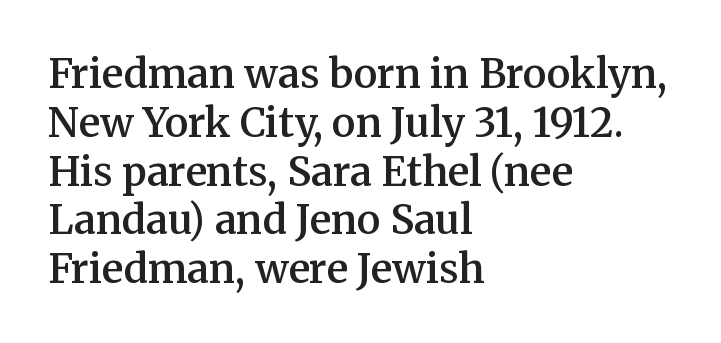
Q: Is the text bold? A: Semi-bold.
Q: Is the text italic (slanted)? A: No, it is upright.
Q: Is the typeface a serif or a sans-serif typeface? A: Serif.
Q: Is the text underlined? A: No.
Q: How is the paragraph aligned? A: Left-aligned.
Q: Is the spacing between letters normal or unusually wide? A: Normal.
Q: Width (condensed, normal, or wide)? A: Normal.
Q: Stroke contrast? A: Medium.
Q: x-height? A: Medium.
Q: Monospaced? A: No.
